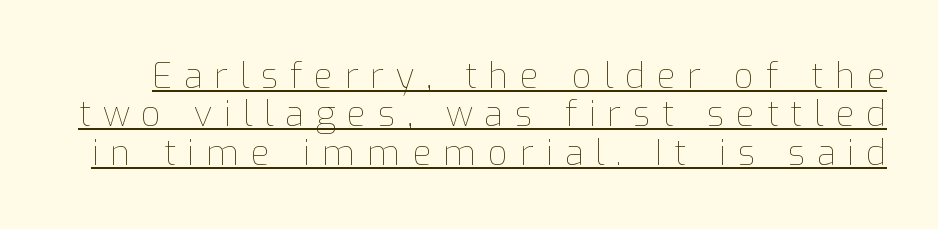
The letters advance in unequal steps, a hallmark of proportional type. The typeface has the unassuming heft of standard copy or less. The passage shown stacks its lines with hardly any gap. How are the letters spaced? Widely, with obvious added tracking. A typographer would call this underscored text.
